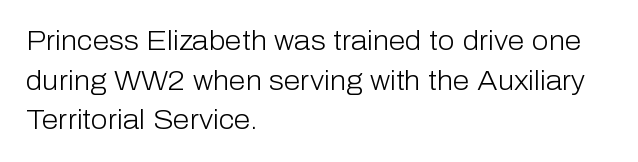
The image shows 27 px text type, upright; set left-aligned, normal line spacing (1.47x), normal letter spacing, not underlined.
